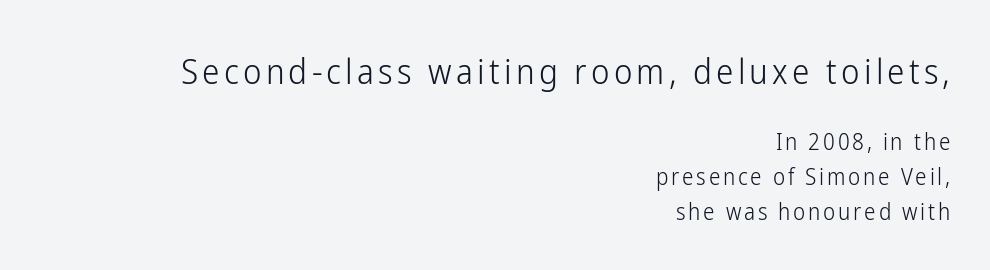
The image shows 35 px light, condensed sans-serif type, upright; set right-aligned, normal line spacing (1.52x), not underlined; the first (top) block is 1.52x larger; low stroke contrast and a medium x-height.
